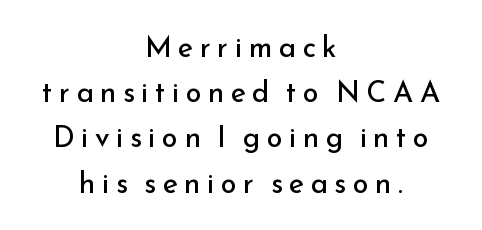
A typesetter would call this proportional, since set widths differ per character. Does extra space separate the letters? Yes, quite a lot of it. Does the leading feel generous? No, just average. Just letters on the line, the space beneath them empty. The axis of the letterforms is exactly vertical.
